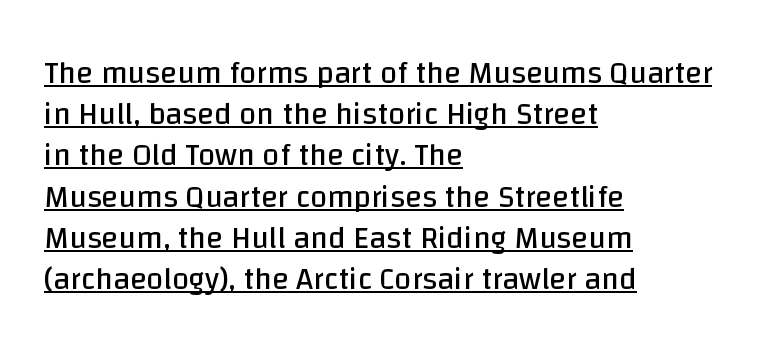
The image shows 31 px regular-weight sans-serif type, upright; set left-aligned, normal line spacing (1.33x), normal letter spacing, underlined; low stroke contrast and a large x-height.
